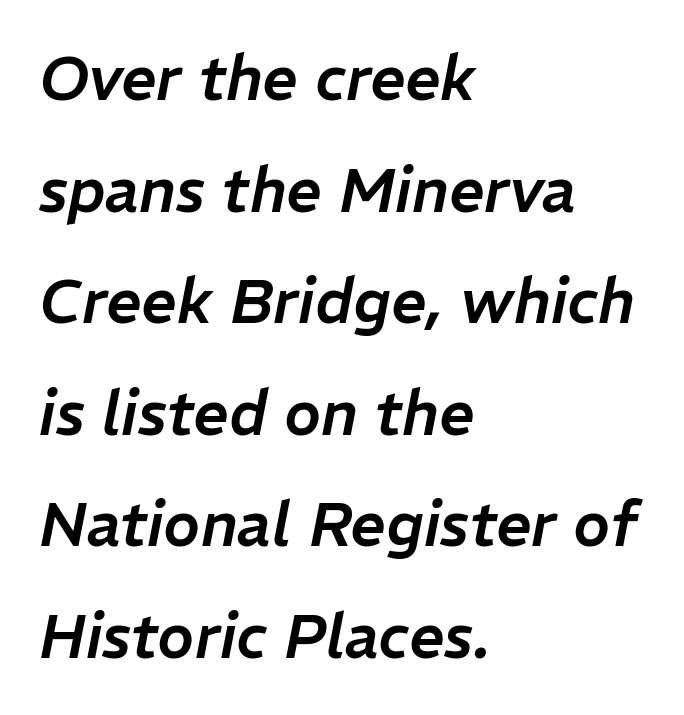
Q: Is the text italic (slanted)? A: Yes, it leans right by about 11 degrees.
Q: Is the text underlined? A: No.
Q: How is the paragraph aligned? A: Left-aligned.
Q: Is the spacing between letters normal or unusually wide? A: Normal.
Q: Width (condensed, normal, or wide)? A: Normal.
Q: Stroke contrast? A: Low.
Q: x-height? A: Medium.
Q: Monospaced? A: No.
